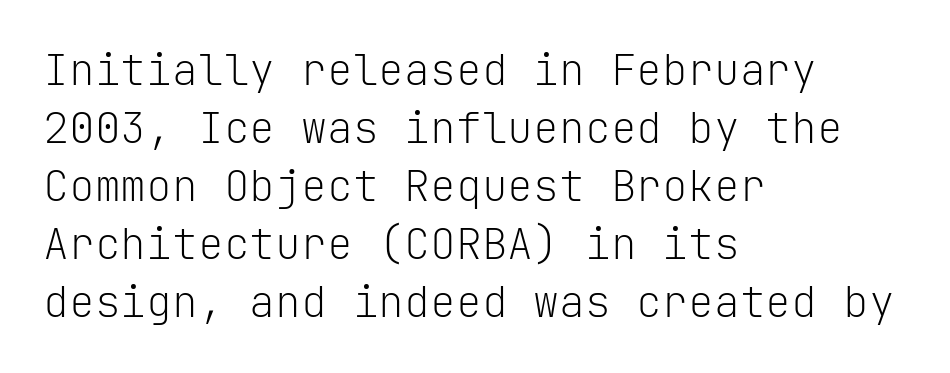
Q: Is the text bold? A: No.
Q: Is the text italic (slanted)? A: No, it is upright.
Q: Is the typeface a serif or a sans-serif typeface? A: Sans-serif.
Q: Is the text underlined? A: No.
Q: How is the paragraph aligned? A: Left-aligned.
Q: Is the spacing between letters normal or unusually wide? A: Normal.
Q: Is the spacing between lines tight, normal or loose? A: Normal.
Q: Width (condensed, normal, or wide)? A: Normal.
Q: Stroke contrast? A: Low.
Q: x-height? A: Medium.
Q: Monospaced? A: Yes.
